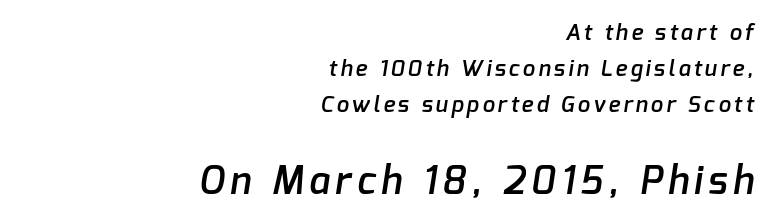
Q: Is the text bold? A: Semi-bold.
Q: Is the typeface a serif or a sans-serif typeface? A: Sans-serif.
Q: Is the text underlined? A: No.
Q: How is the paragraph aligned? A: Right-aligned.
Q: Is the spacing between lines tight, normal or loose? A: Normal.
Q: Which block of text is set in a larger size, the first (top) or the second (bottom)? A: The second (bottom) one.
Q: Width (condensed, normal, or wide)? A: Normal.
Q: Stroke contrast? A: Low.
Q: x-height? A: Medium.
Q: Monospaced? A: No.
